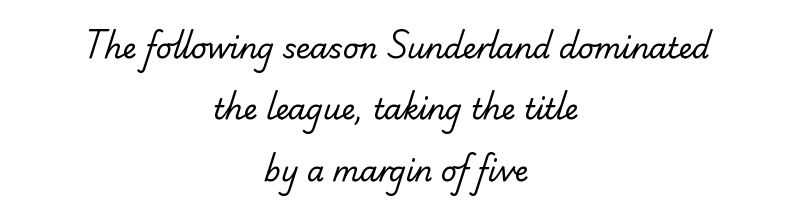
Q: Is the text bold? A: No.
Q: Is the typeface a serif or a sans-serif typeface? A: Sans-serif.
Q: Is the text underlined? A: No.
Q: How is the paragraph aligned? A: Centered.
Q: Is the spacing between letters normal or unusually wide? A: Normal.
Q: Is the spacing between lines tight, normal or loose? A: Loose.
Q: Width (condensed, normal, or wide)? A: Normal.
Q: Stroke contrast? A: Low.
Q: x-height? A: Small.
Q: Monospaced? A: No.
